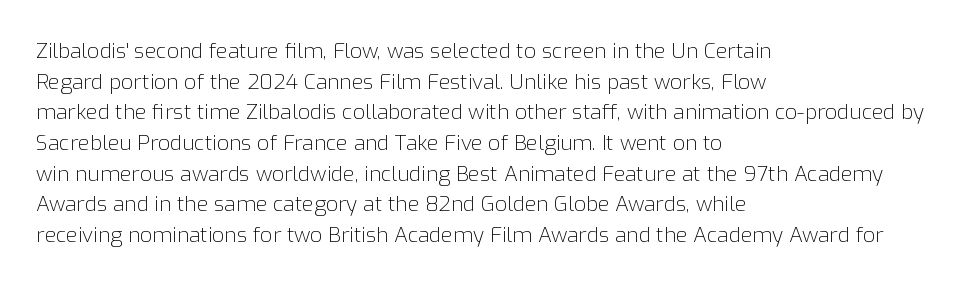
Q: Is the text bold? A: No.
Q: Is the text italic (slanted)? A: No, it is upright.
Q: Is the text underlined? A: No.
Q: How is the paragraph aligned? A: Left-aligned.
Q: Is the spacing between letters normal or unusually wide? A: Normal.
Q: Is the spacing between lines tight, normal or loose? A: Normal.
